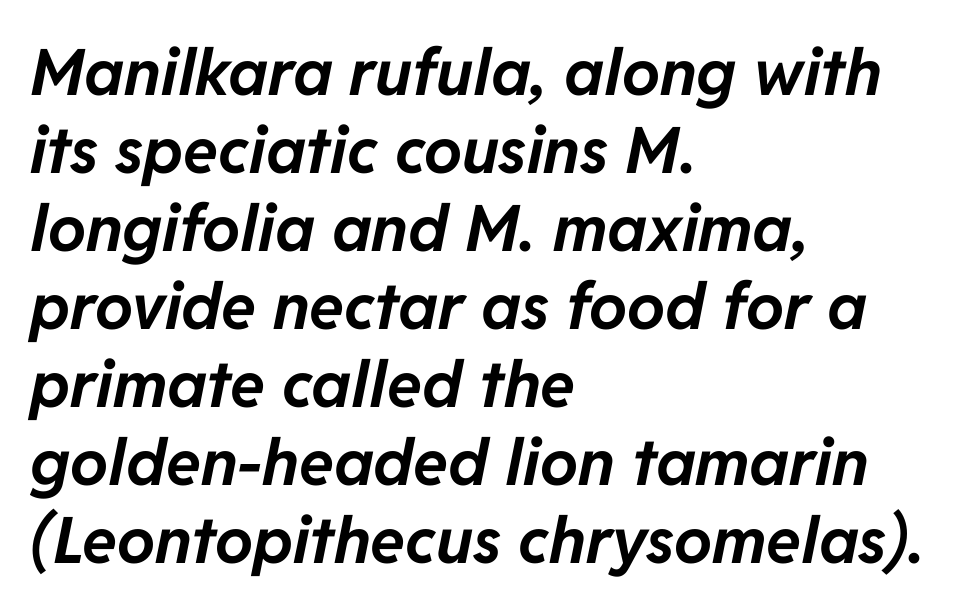
Bold? Absolutely — the strokes are thick and heavy. Plain, unruled lines of type. The setting favours the left margin, as ordinary paragraphs usually do. These lines were composed using italics.
